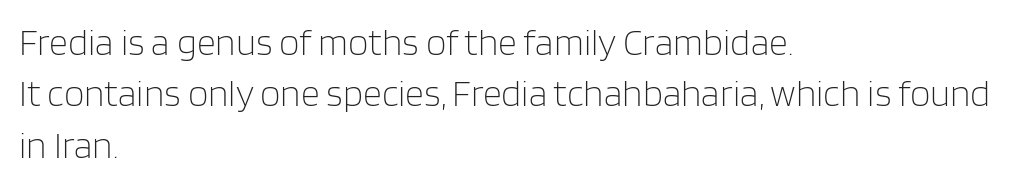
Check where the strokes stop: nothing finishes them off — pure sans. Quick note: underline off. Counters stay open thanks to moderate or lighter strokes. Each new line begins a customary step beneath the previous one. The rag falls on the right side of this text block. How are the letters spaced? Ordinarily, with no added tracking.
